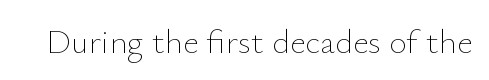
{"italic": "no", "bold": "no", "weight": "thin", "width": "normal", "stroke_contrast": "low", "x_height": "small", "monospaced": "no", "underline": "no", "letter_spacing": "normal", "letter_spacing_em": 0.0, "glyph_px": 34}
